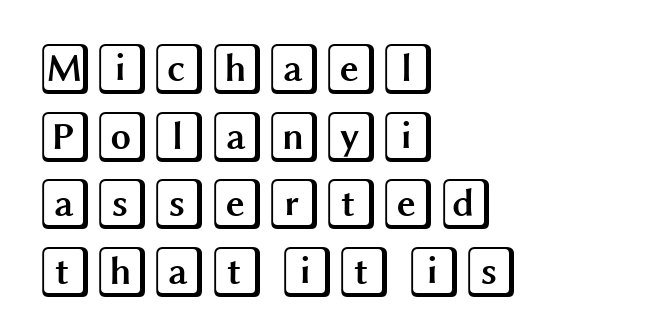
The image shows 52 px wide type, upright; set left-aligned, normal line spacing (1.3x), normal letter spacing, not underlined; a large x-height.
